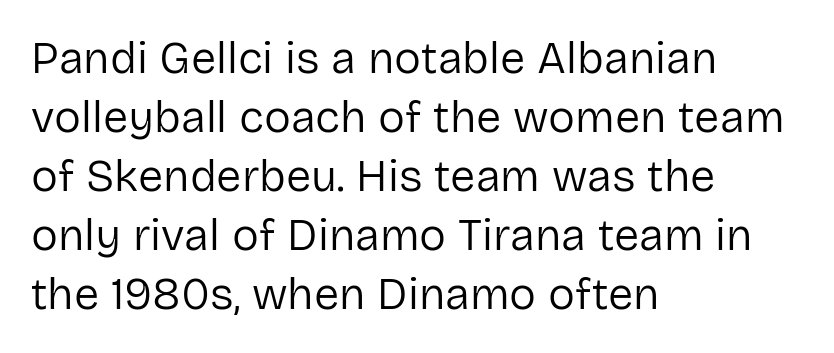
Q: Is the text bold? A: No.
Q: Is the text italic (slanted)? A: No, it is upright.
Q: Is the typeface a serif or a sans-serif typeface? A: Sans-serif.
Q: Is the text underlined? A: No.
Q: How is the paragraph aligned? A: Left-aligned.
Q: Is the spacing between letters normal or unusually wide? A: Normal.
Q: Is the spacing between lines tight, normal or loose? A: Normal.
Q: Width (condensed, normal, or wide)? A: Normal.
Q: Stroke contrast? A: Low.
Q: x-height? A: Medium.
Q: Monospaced? A: No.
